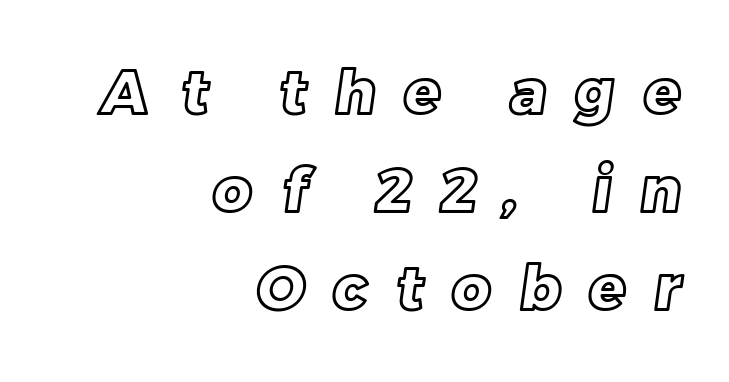
Q: Is the text underlined? A: No.
Q: How is the paragraph aligned? A: Right-aligned.
Q: Is the spacing between letters normal or unusually wide? A: Unusually wide.
Q: Is the spacing between lines tight, normal or loose? A: Normal.
Q: Width (condensed, normal, or wide)? A: Normal.
Q: x-height? A: Large.
Q: Monospaced? A: No.
